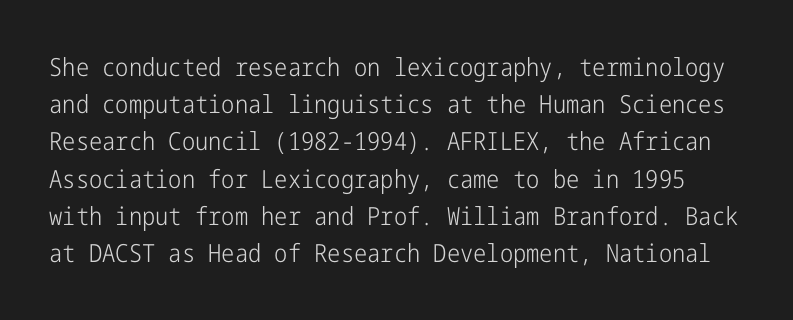
Q: Is the text bold? A: No.
Q: Is the text italic (slanted)? A: No, it is upright.
Q: Is the text underlined? A: No.
Q: Is the spacing between letters normal or unusually wide? A: Normal.
Q: Is the spacing between lines tight, normal or loose? A: Normal.
